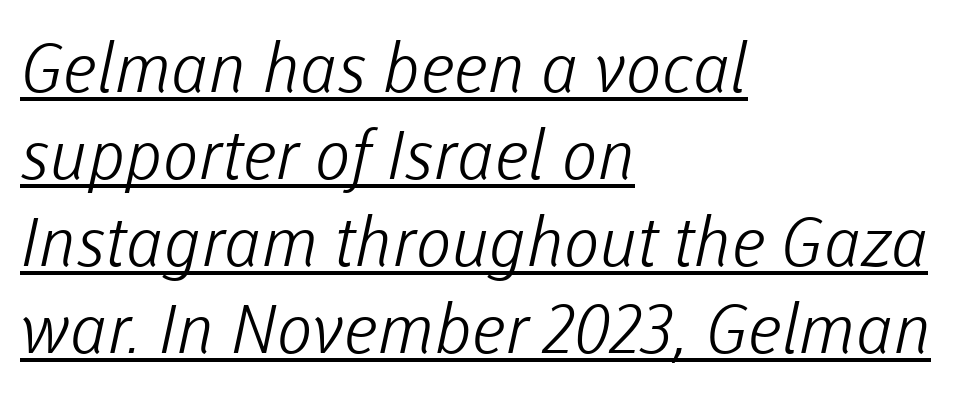
{"serif": "no", "bold": "no", "weight": "light", "width": "normal", "stroke_contrast": "low", "x_height": "medium", "monospaced": "no", "underline": "yes", "align": "left", "line_spacing": "normal", "line_spacing_ratio": 1.28, "letter_spacing": "normal", "letter_spacing_em": 0.0, "glyph_px": 68}
